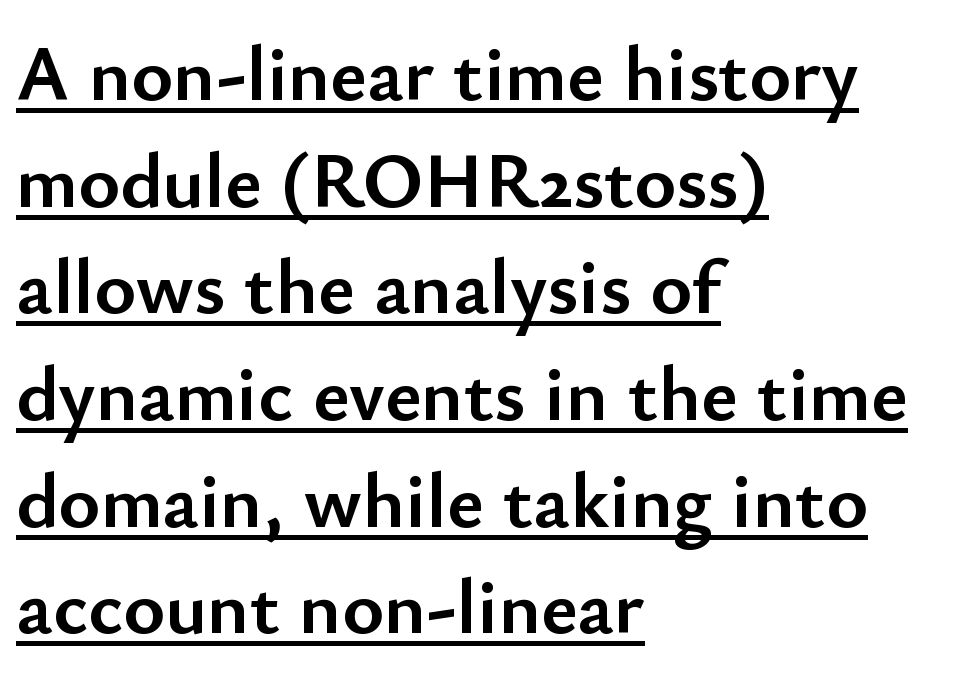
The image shows 79 px semibold sans-serif type, upright; set left-aligned, normal line spacing (1.35x), normal letter spacing, underlined; low stroke contrast and a small x-height.
